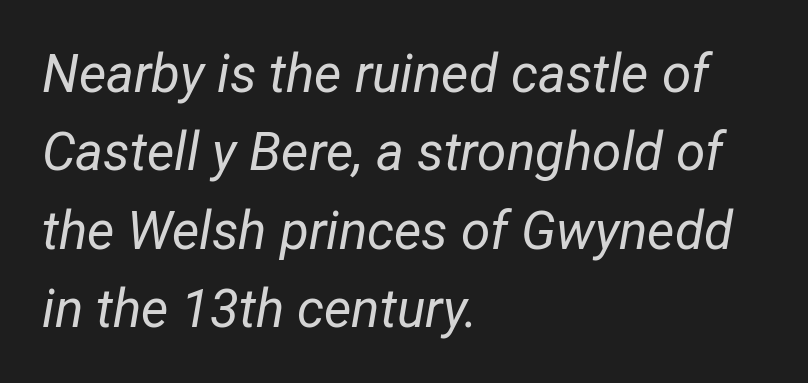
Q: Is the text bold? A: No.
Q: Is the text italic (slanted)? A: Yes, it leans right by about 12 degrees.
Q: Is the text underlined? A: No.
Q: How is the paragraph aligned? A: Left-aligned.
Q: Is the spacing between letters normal or unusually wide? A: Normal.
Q: Is the spacing between lines tight, normal or loose? A: Normal.
Q: Width (condensed, normal, or wide)? A: Condensed.
Q: Stroke contrast? A: Low.
Q: x-height? A: Medium.
Q: Monospaced? A: No.
